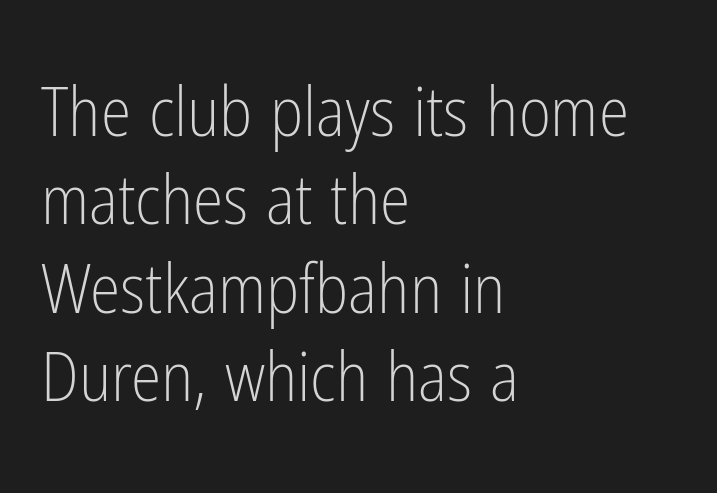
The image shows 69 px light, condensed sans-serif type, upright; set left-aligned, normal line spacing (1.28x), normal letter spacing, not underlined; low stroke contrast and a medium x-height.
